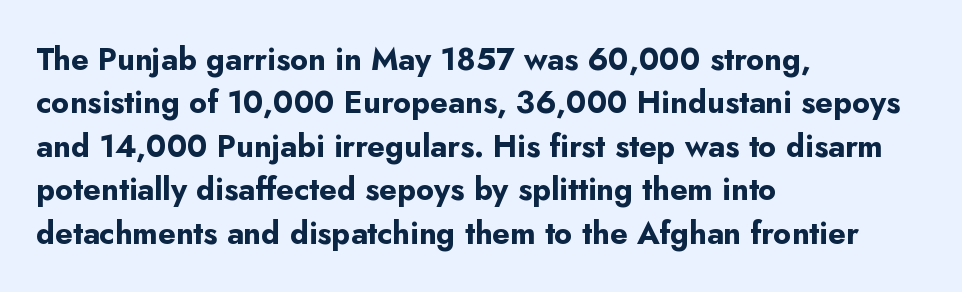
Q: Is the text bold? A: Yes.
Q: Is the text italic (slanted)? A: No, it is upright.
Q: Is the typeface a serif or a sans-serif typeface? A: Sans-serif.
Q: Is the text underlined? A: No.
Q: How is the paragraph aligned? A: Left-aligned.
Q: Is the spacing between letters normal or unusually wide? A: Normal.
Q: Is the spacing between lines tight, normal or loose? A: Normal.
Q: Width (condensed, normal, or wide)? A: Normal.
Q: Stroke contrast? A: Low.
Q: x-height? A: Small.
Q: Monospaced? A: No.
